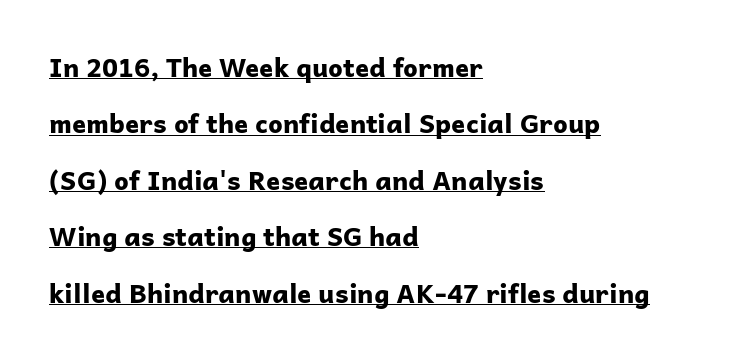
Q: Is the text bold? A: Yes.
Q: Is the text italic (slanted)? A: No, it is upright.
Q: Is the text underlined? A: Yes.
Q: How is the paragraph aligned? A: Left-aligned.
Q: Is the spacing between letters normal or unusually wide? A: Normal.
Q: Is the spacing between lines tight, normal or loose? A: Loose.
